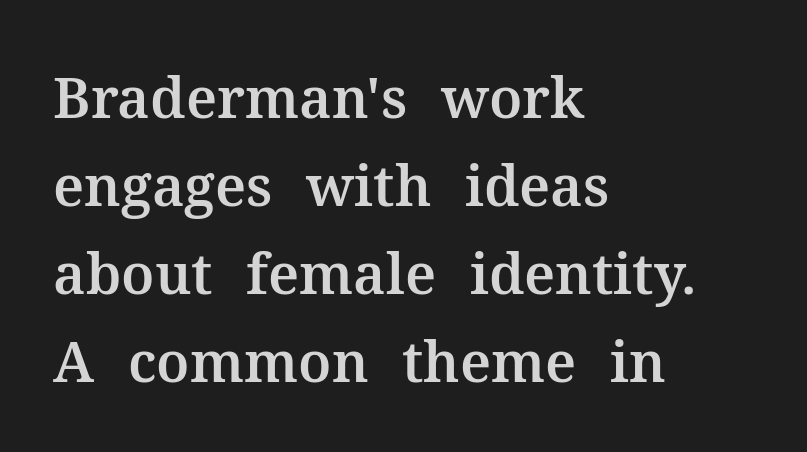
{"serif": "yes", "italic": "no", "width": "normal", "stroke_contrast": "medium", "x_height": "medium", "monospaced": "no", "underline": "no", "align": "left", "line_spacing": "normal", "line_spacing_ratio": 1.57, "letter_spacing": "normal", "letter_spacing_em": 0.0, "glyph_px": 56}
